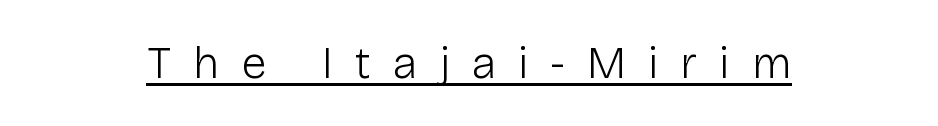
Q: Is the text bold? A: No.
Q: Is the text italic (slanted)? A: No, it is upright.
Q: Is the typeface a serif or a sans-serif typeface? A: Sans-serif.
Q: Is the text underlined? A: Yes.
Q: How is the paragraph aligned? A: Centered.
Q: Is the spacing between letters normal or unusually wide? A: Unusually wide.
Q: Width (condensed, normal, or wide)? A: Normal.
Q: Stroke contrast? A: Low.
Q: x-height? A: Medium.
Q: Monospaced? A: No.
